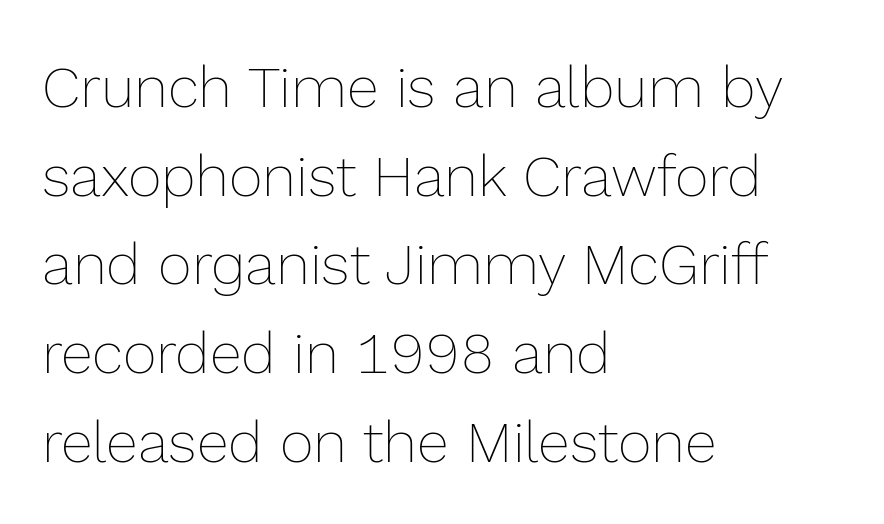
The image shows 58 px thin type, upright; set left-aligned, normal line spacing (1.53x), normal letter spacing, not underlined; a medium x-height.
